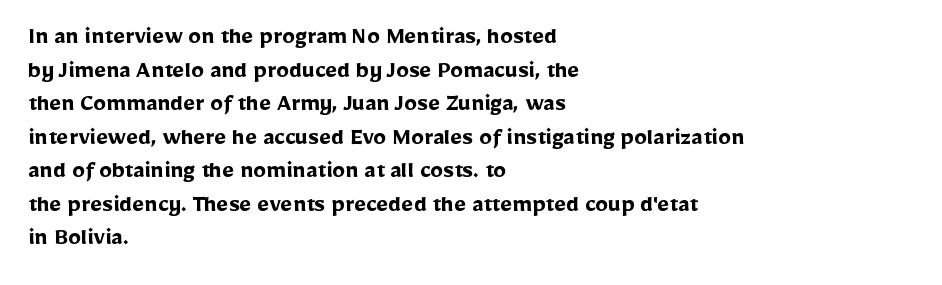
Regarding leading, the lines here are spaced in the standard way. Nothing unusual about the tracking: characters are spaced as the font intends. Clear beneath every line of the passage. The compositor pushed each line to the left boundary. Ascenders rise straight up at ninety degrees. The font is running at its bold setting.
